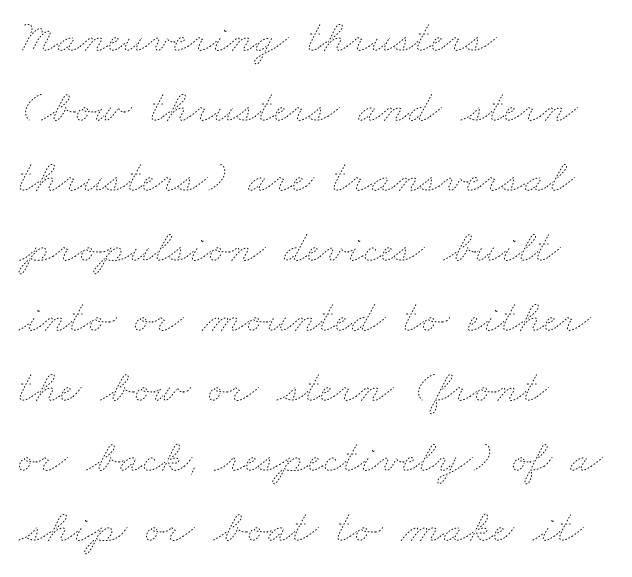
On a weight scale, this lands at 450 or below. Typeset ragged right — the left edge is the straight one. Lines of text with bare space underneath. Horizontal bands of white between lines are of average thickness.
